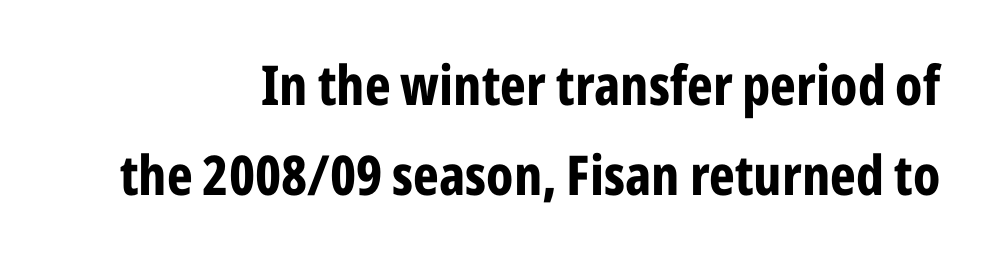
Q: Is the text bold? A: Yes.
Q: Is the text italic (slanted)? A: No, it is upright.
Q: Is the typeface a serif or a sans-serif typeface? A: Sans-serif.
Q: Is the text underlined? A: No.
Q: Is the spacing between letters normal or unusually wide? A: Normal.
Q: Is the spacing between lines tight, normal or loose? A: Normal.
Q: Width (condensed, normal, or wide)? A: Condensed.
Q: Stroke contrast? A: Low.
Q: x-height? A: Medium.
Q: Monospaced? A: No.
